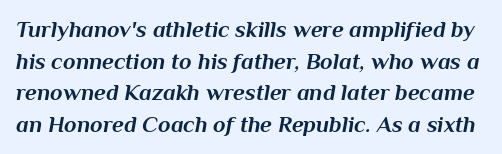
The image shows 23 px bold type, italic (leaning right); set normal line spacing (1.37x), normal letter spacing, not underlined.
